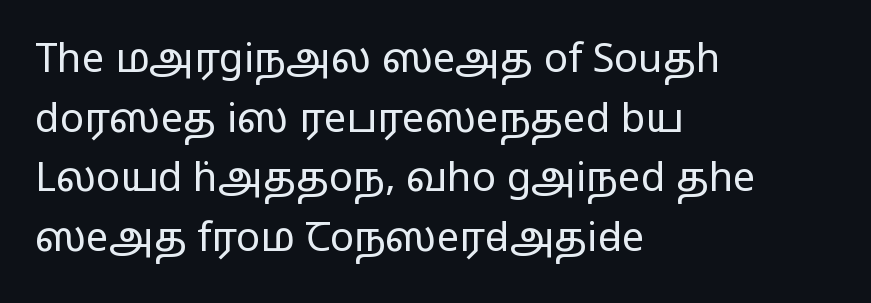
{"serif": "no", "italic": "no", "bold": "no", "weight": "regular", "width": "wide", "stroke_contrast": "low", "x_height": "medium", "monospaced": "no", "underline": "no", "align": "left", "line_spacing": "normal", "line_spacing_ratio": 1.49, "letter_spacing": "normal", "letter_spacing_em": 0.0, "glyph_px": 40}
